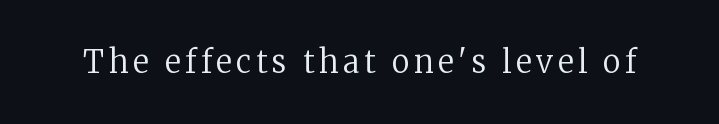
The image shows 31 px regular-weight serif type, upright; set not underlined; low stroke contrast and a medium x-height.
